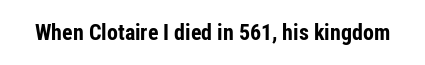
Q: Is the text bold? A: Yes.
Q: Is the text italic (slanted)? A: No, it is upright.
Q: Is the text underlined? A: No.
Q: Is the spacing between letters normal or unusually wide? A: Normal.
